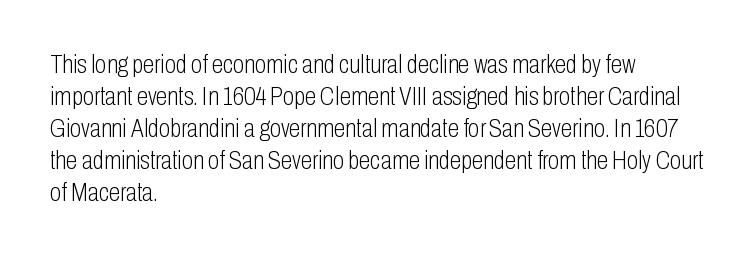
{"italic": "no", "bold": "no", "underline": "no", "align": "left", "line_spacing_ratio": 1.23, "letter_spacing": "normal", "letter_spacing_em": 0.0, "glyph_px": 26}
